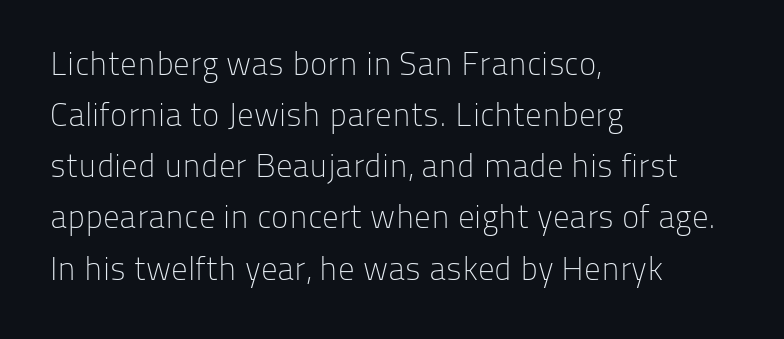
{"serif": "no", "italic": "no", "bold": "no", "weight": "light", "width": "normal", "stroke_contrast": "low", "x_height": "medium", "monospaced": "no", "underline": "no", "align": "left", "line_spacing": "normal", "line_spacing_ratio": 1.55, "letter_spacing": "normal", "letter_spacing_em": 0.0, "glyph_px": 33}
